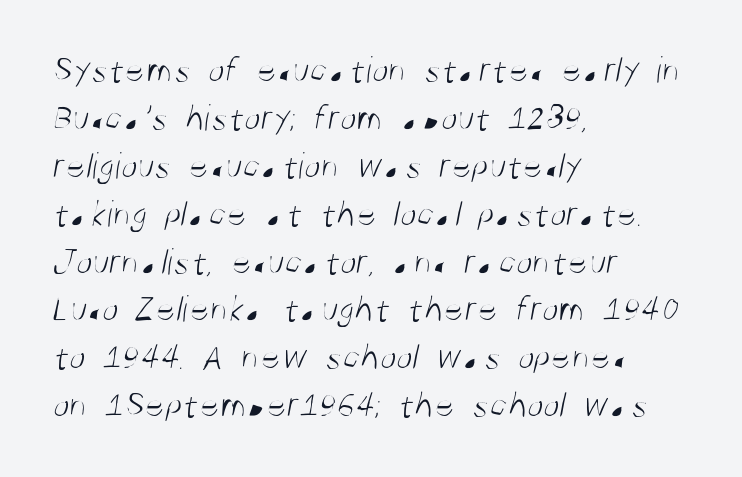
{"serif": "no", "bold": "no", "weight": "light", "width": "condensed", "stroke_contrast": "medium", "x_height": "large", "monospaced": "no", "underline": "no", "align": "left", "line_spacing": "normal", "line_spacing_ratio": 1.26, "letter_spacing": "normal", "letter_spacing_em": 0.0, "glyph_px": 38}
